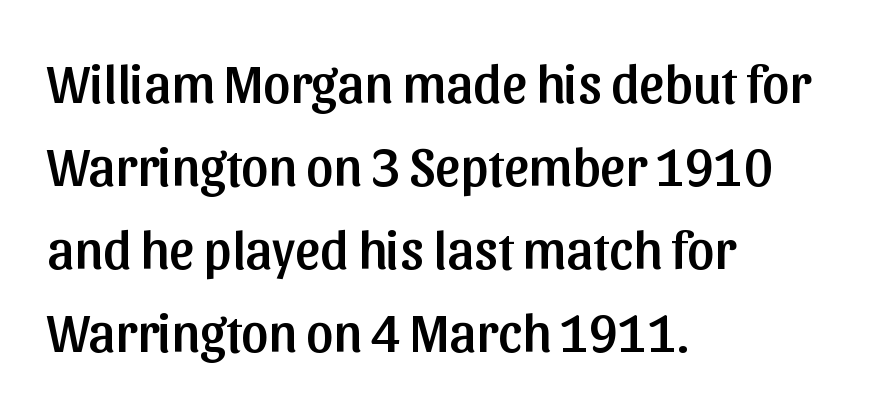
Is this a fixed-width face? No — the glyphs have proportional, varying widths. Type without underlining. Each new line begins a customary step beneath the previous one. Words appear dense and cohesive because spacing is normal. Upright lettering throughout.
